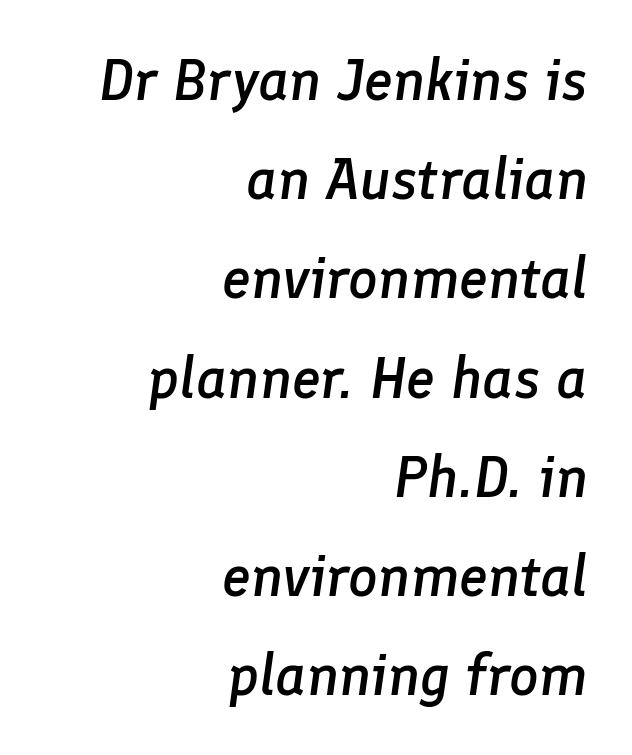
Reading down the block, your eye finds every line finishing at a fixed right position. In terms of posture, this sample is oblique. Nothing unusual about the tracking: characters are spaced as the font intends. Decoration check: the copy has no underline. Students, this is semibold: more ink than regular, less than bold. Looks like regular typesetting: each glyph gets only the width it needs.
